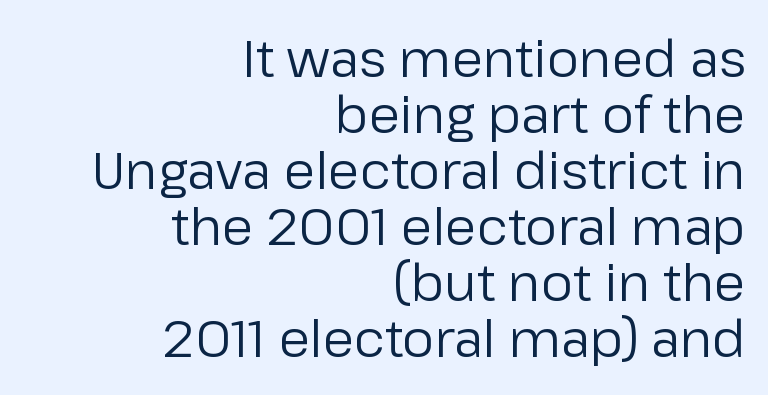
Q: Is the text bold? A: No.
Q: Is the text italic (slanted)? A: No, it is upright.
Q: Is the typeface a serif or a sans-serif typeface? A: Sans-serif.
Q: Is the text underlined? A: No.
Q: How is the paragraph aligned? A: Right-aligned.
Q: Is the spacing between letters normal or unusually wide? A: Normal.
Q: Is the spacing between lines tight, normal or loose? A: Tight.
Q: Width (condensed, normal, or wide)? A: Normal.
Q: Stroke contrast? A: Low.
Q: x-height? A: Medium.
Q: Monospaced? A: No.
